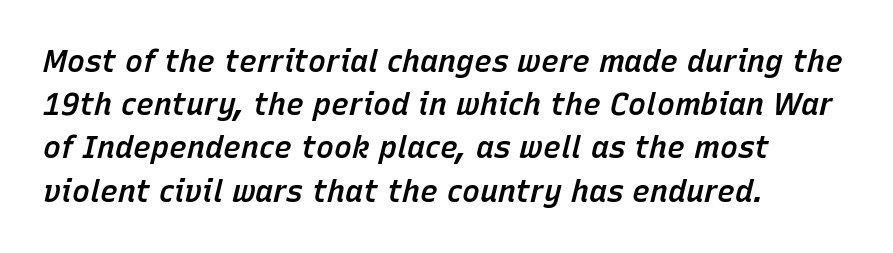
{"italic": "yes", "lean": "right", "slant_degrees": 15, "bold": "semi", "weight": "semibold", "width": "normal", "stroke_contrast": "low", "x_height": "medium", "monospaced": "no", "underline": "no", "align": "left", "line_spacing": "normal", "line_spacing_ratio": 1.44, "letter_spacing": "normal", "letter_spacing_em": 0.0, "glyph_px": 30}
